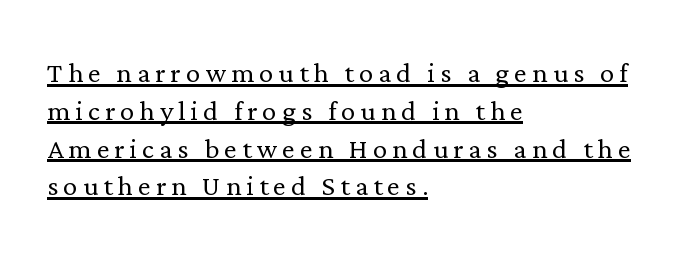
Think standard paragraph weight, or any step lighter than that. The lines are quadded left. Baseline-to-baseline distance is barely more than the letter height. Here the designer chose a conventional face with non-uniform glyph widths. Ordinary non-slanted type is in use. Note: serifs present on the glyphs.
